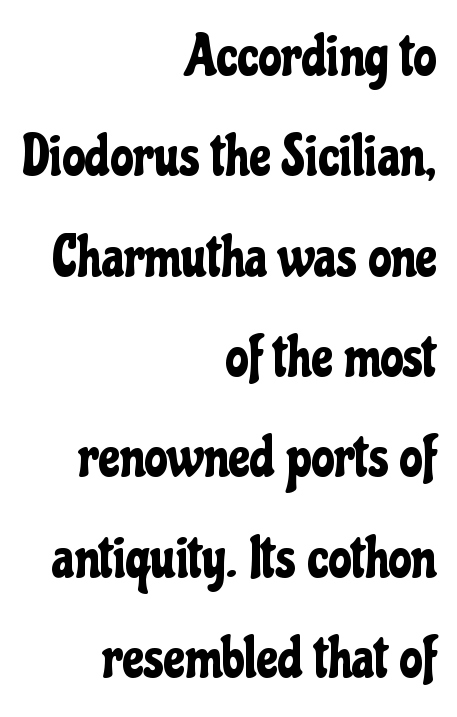
Q: Is the text italic (slanted)? A: No, it is upright.
Q: Is the typeface a serif or a sans-serif typeface? A: Sans-serif.
Q: Is the text underlined? A: No.
Q: How is the paragraph aligned? A: Right-aligned.
Q: Is the spacing between letters normal or unusually wide? A: Normal.
Q: Width (condensed, normal, or wide)? A: Condensed.
Q: Stroke contrast? A: Low.
Q: x-height? A: Medium.
Q: Monospaced? A: No.
